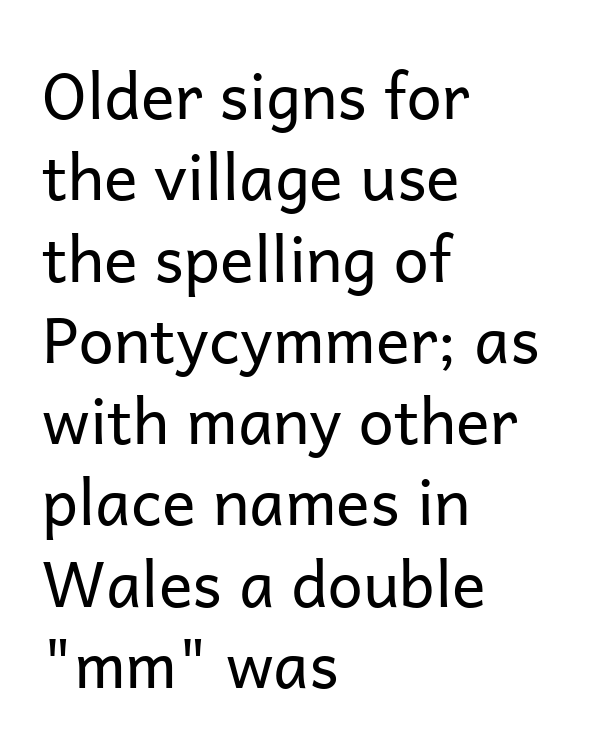
Q: Is the text bold? A: No.
Q: Is the text italic (slanted)? A: No, it is upright.
Q: Is the typeface a serif or a sans-serif typeface? A: Sans-serif.
Q: Is the text underlined? A: No.
Q: How is the paragraph aligned? A: Left-aligned.
Q: Is the spacing between letters normal or unusually wide? A: Normal.
Q: Is the spacing between lines tight, normal or loose? A: Normal.
Q: Width (condensed, normal, or wide)? A: Normal.
Q: Stroke contrast? A: Low.
Q: x-height? A: Medium.
Q: Monospaced? A: No.
